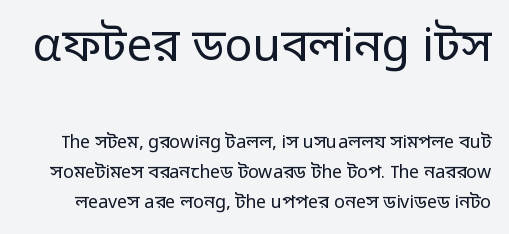
{"serif": "no", "italic": "no", "bold": "no", "weight": "regular", "width": "normal", "stroke_contrast": "low", "x_height": "medium", "monospaced": "no", "underline": "no", "line_spacing": "normal", "line_spacing_ratio": 1.66, "letter_spacing": "normal", "letter_spacing_em": 0.0, "larger_block": "first", "size_ratio": 2.56, "glyph_px": 46}
